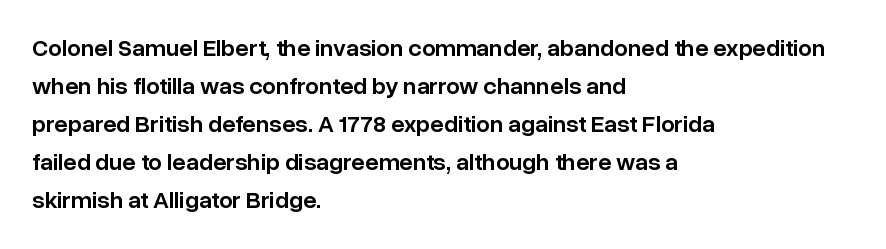
The image shows 24 px text type, upright; set left-aligned, normal line spacing (1.58x), normal letter spacing, not underlined.
